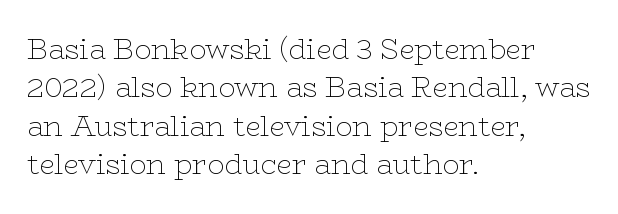
The weight tops out at a normal text grade. How would I describe the line gaps? Plain and ordinary. The glyphs in this specimen are seriffed. The tracking reads as untouched default to a designer's eye.
